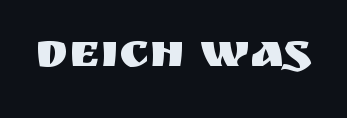
A typesetter would call this zero additional tracking. The foot of each line stays bare and open. The lettering stays uniformly vertical, giving the passage a roman look. This rendering employs a face without finishing strokes, i.e., a sans-serif. These lines are rendered in a variable-pitch font.
